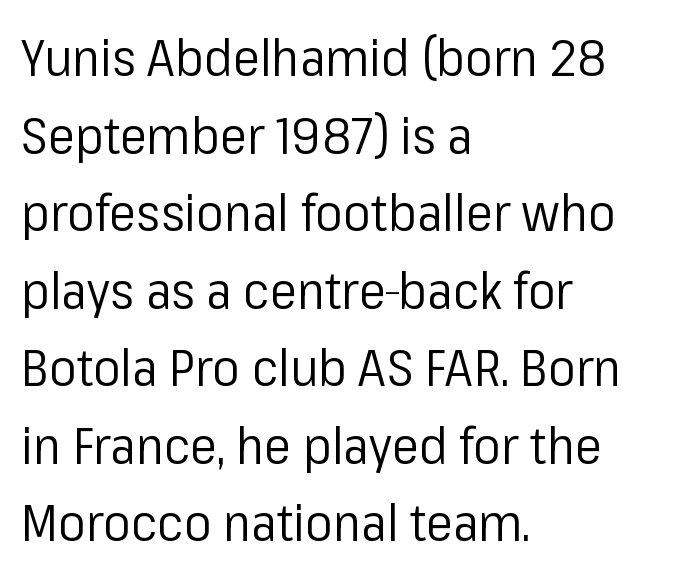
Observe the absence of serifs on each vertical stroke in this sample. The letterforms sit shoulder to shoulder at normal distance. You could not count columns in this text — the font is proportionally spaced. The lines sit at an ordinary, default distance from one another. Ascenders rise straight up at ninety degrees. Glance below the letters and you will spot only blank space.
